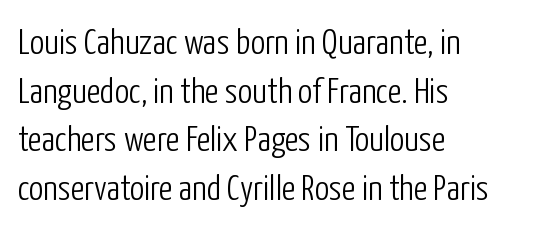
The image shows 36 px light, condensed sans-serif type, upright; set left-aligned, normal line spacing (1.35x), normal letter spacing, not underlined; low stroke contrast and a medium x-height.
